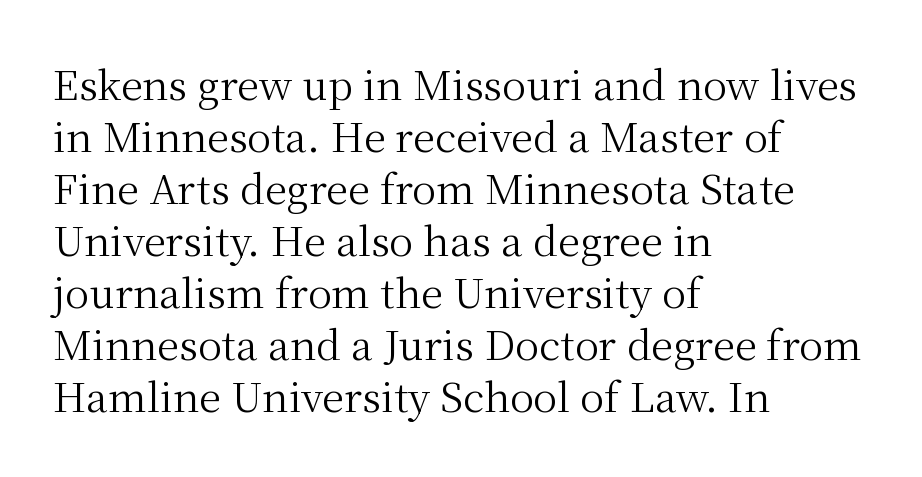
{"serif": "yes", "italic": "no", "bold": "no", "weight": "regular", "width": "normal", "stroke_contrast": "medium", "x_height": "medium", "monospaced": "no", "underline": "no", "align": "left", "line_spacing": "normal", "line_spacing_ratio": 1.3, "letter_spacing": "normal", "letter_spacing_em": 0.0, "glyph_px": 40}
